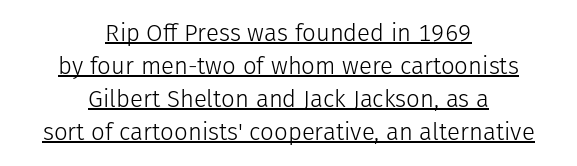
Q: Is the text bold? A: No.
Q: Is the text italic (slanted)? A: No, it is upright.
Q: Is the text underlined? A: Yes.
Q: How is the paragraph aligned? A: Centered.
Q: Is the spacing between letters normal or unusually wide? A: Normal.
Q: Is the spacing between lines tight, normal or loose? A: Normal.
